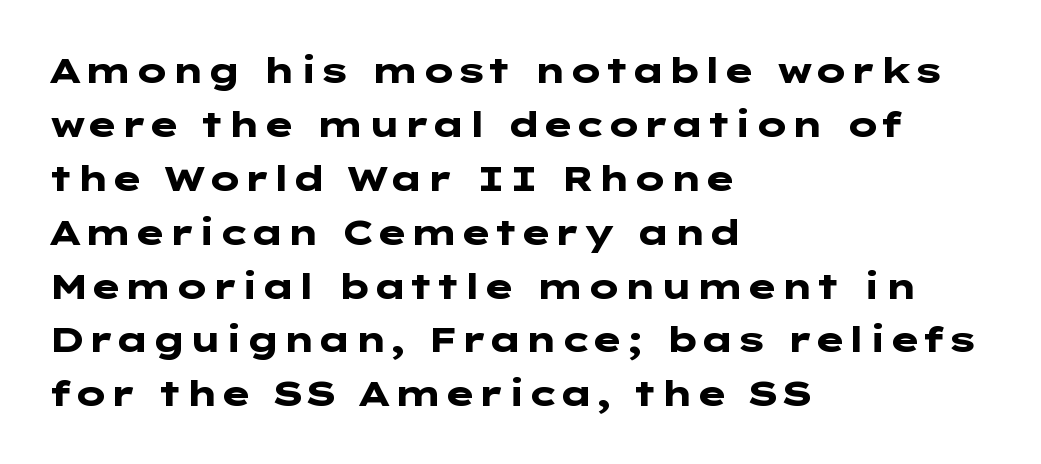
Q: Is the text bold? A: Yes.
Q: Is the text italic (slanted)? A: No, it is upright.
Q: Is the typeface a serif or a sans-serif typeface? A: Sans-serif.
Q: Is the text underlined? A: No.
Q: How is the paragraph aligned? A: Left-aligned.
Q: Is the spacing between letters normal or unusually wide? A: Normal.
Q: Is the spacing between lines tight, normal or loose? A: Normal.
Q: Width (condensed, normal, or wide)? A: Wide.
Q: Stroke contrast? A: Low.
Q: x-height? A: Medium.
